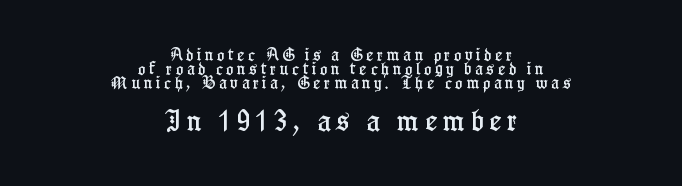
The image shows 23 px text type, upright; set centered, tight line spacing (1.01x), unusually wide letter spacing (+0.25 em), not underlined; the second (bottom) block is 1.64x larger.
